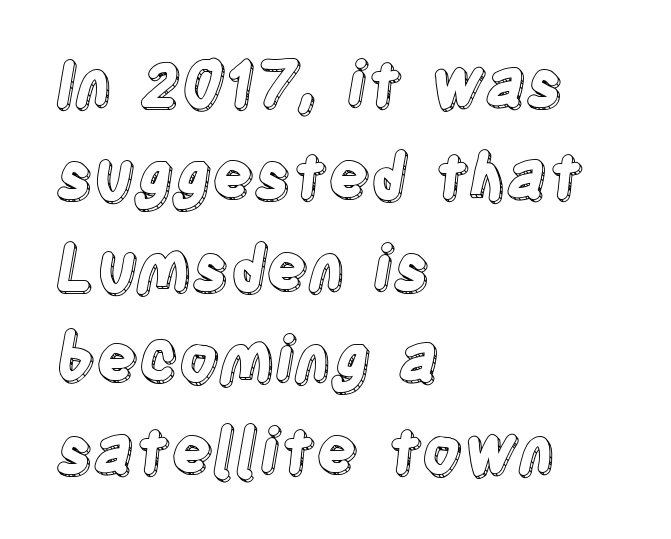
The horizontal fit of the characters is conventional and even. The letters advance in unequal steps, a hallmark of proportional type. Alignment: flush left.
